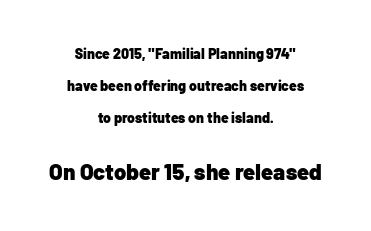
Check under the words: just untouched page. What stands out about the letter spacing? Nothing — it is the standard amount. Plenty of ink on the page — the face is bold. Horizontal bands of white between lines are thick stripes. The passage shown begins with its smaller block and ends with its larger one.
